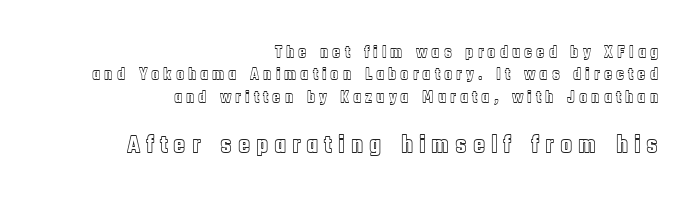
Q: Is the text italic (slanted)? A: No, it is upright.
Q: Is the text underlined? A: No.
Q: How is the paragraph aligned? A: Right-aligned.
Q: Is the spacing between letters normal or unusually wide? A: Unusually wide.
Q: Is the spacing between lines tight, normal or loose? A: Normal.
Q: Which block of text is set in a larger size, the first (top) or the second (bottom)? A: The second (bottom) one.
